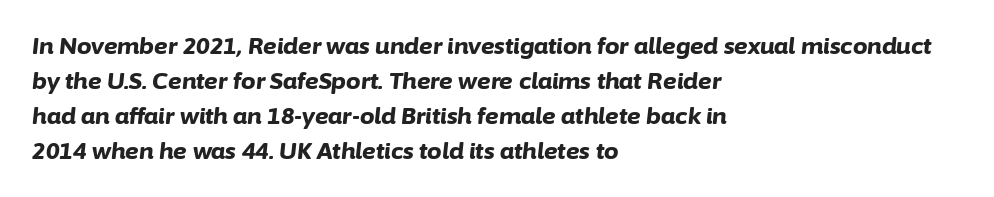
{"italic": "yes", "lean": "right", "slant_degrees": 6, "bold": "yes", "underline": "no", "align": "left", "line_spacing": "normal", "line_spacing_ratio": 1.52, "letter_spacing": "normal", "letter_spacing_em": 0.0, "glyph_px": 23}
